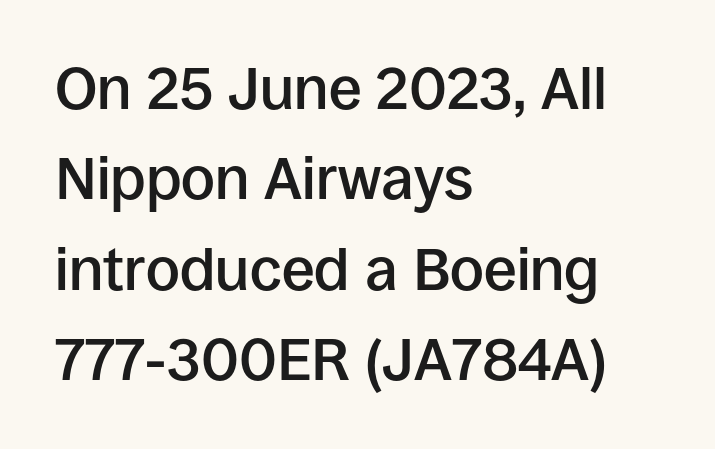
Q: Is the text bold? A: Semi-bold.
Q: Is the text italic (slanted)? A: No, it is upright.
Q: Is the typeface a serif or a sans-serif typeface? A: Sans-serif.
Q: Is the text underlined? A: No.
Q: How is the paragraph aligned? A: Left-aligned.
Q: Is the spacing between letters normal or unusually wide? A: Normal.
Q: Is the spacing between lines tight, normal or loose? A: Normal.
Q: Width (condensed, normal, or wide)? A: Normal.
Q: Stroke contrast? A: Low.
Q: x-height? A: Large.
Q: Monospaced? A: No.
